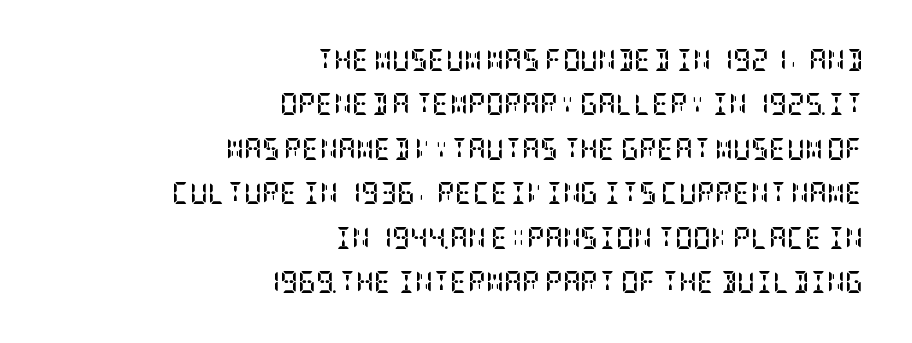
The image shows 22 px bold type, upright; set right-aligned, loose line spacing (2.02x), normal letter spacing, not underlined.
